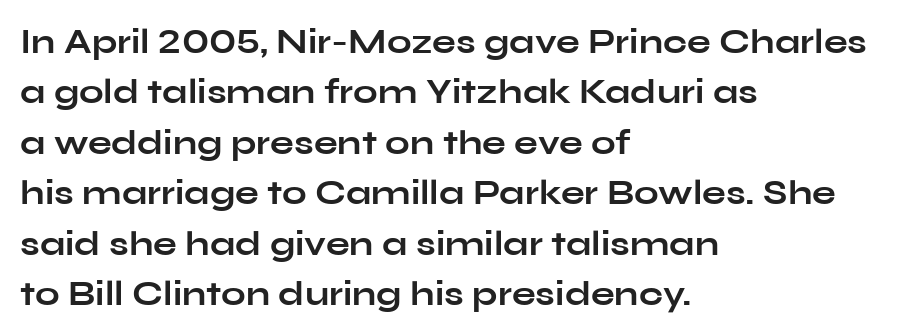
Q: Is the text bold? A: Yes.
Q: Is the text italic (slanted)? A: No, it is upright.
Q: Is the typeface a serif or a sans-serif typeface? A: Sans-serif.
Q: Is the text underlined? A: No.
Q: How is the paragraph aligned? A: Left-aligned.
Q: Is the spacing between letters normal or unusually wide? A: Normal.
Q: Is the spacing between lines tight, normal or loose? A: Normal.
Q: Width (condensed, normal, or wide)? A: Wide.
Q: Stroke contrast? A: Low.
Q: x-height? A: Medium.
Q: Monospaced? A: No.
